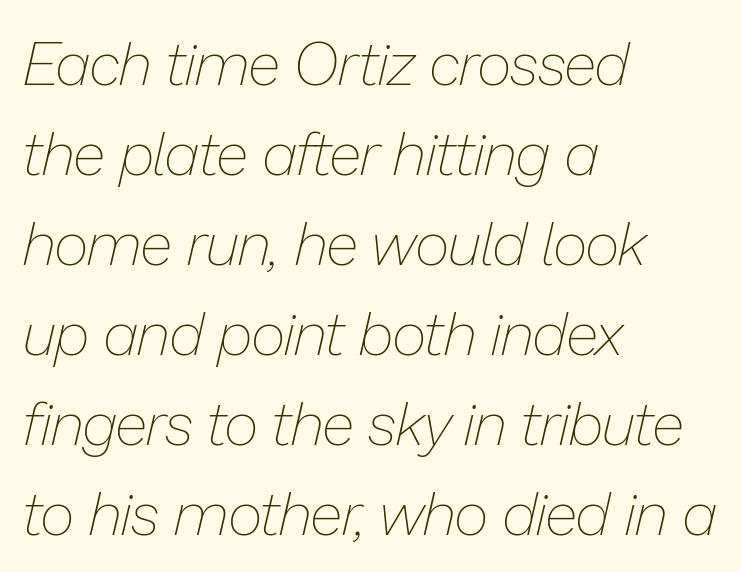
Q: Is the text bold? A: No.
Q: Is the text italic (slanted)? A: Yes, it leans right by about 13 degrees.
Q: Is the text underlined? A: No.
Q: How is the paragraph aligned? A: Left-aligned.
Q: Is the spacing between letters normal or unusually wide? A: Normal.
Q: Is the spacing between lines tight, normal or loose? A: Normal.
Q: Width (condensed, normal, or wide)? A: Normal.
Q: Stroke contrast? A: Low.
Q: x-height? A: Medium.
Q: Monospaced? A: No.
